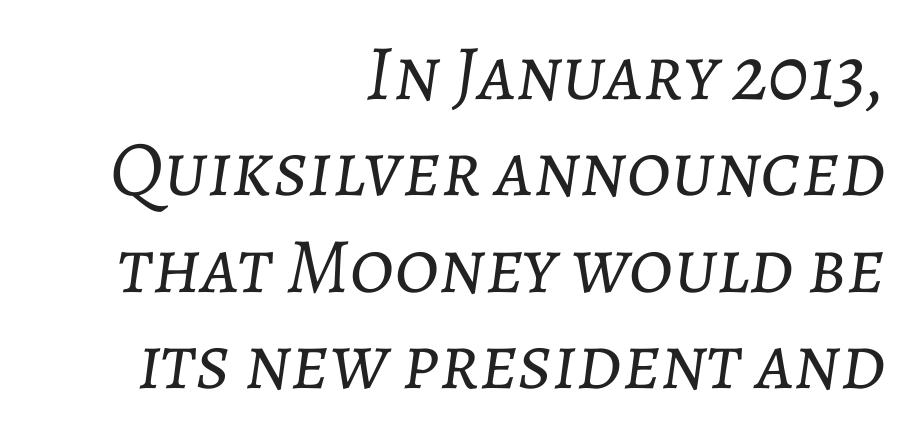
{"italic": "yes", "lean": "right", "slant_degrees": 7, "bold": "no", "weight": "light", "width": "normal", "stroke_contrast": "low", "x_height": "medium", "monospaced": "no", "underline": "no", "align": "right", "line_spacing_ratio": 1.22, "letter_spacing": "normal", "letter_spacing_em": 0.0, "glyph_px": 79}
